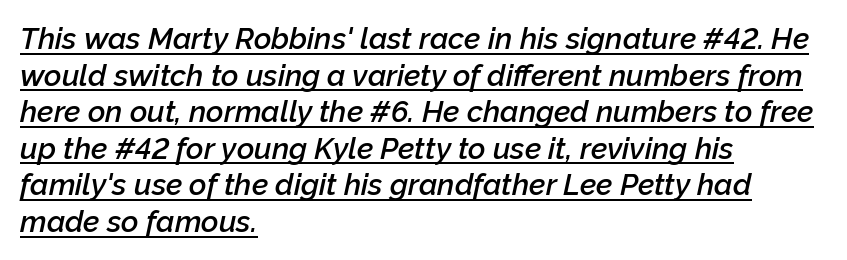
Q: Is the text bold? A: Semi-bold.
Q: Is the text italic (slanted)? A: Yes, it leans right by about 12 degrees.
Q: Is the text underlined? A: Yes.
Q: How is the paragraph aligned? A: Left-aligned.
Q: Is the spacing between letters normal or unusually wide? A: Normal.
Q: Width (condensed, normal, or wide)? A: Normal.
Q: Stroke contrast? A: Low.
Q: x-height? A: Medium.
Q: Monospaced? A: No.
